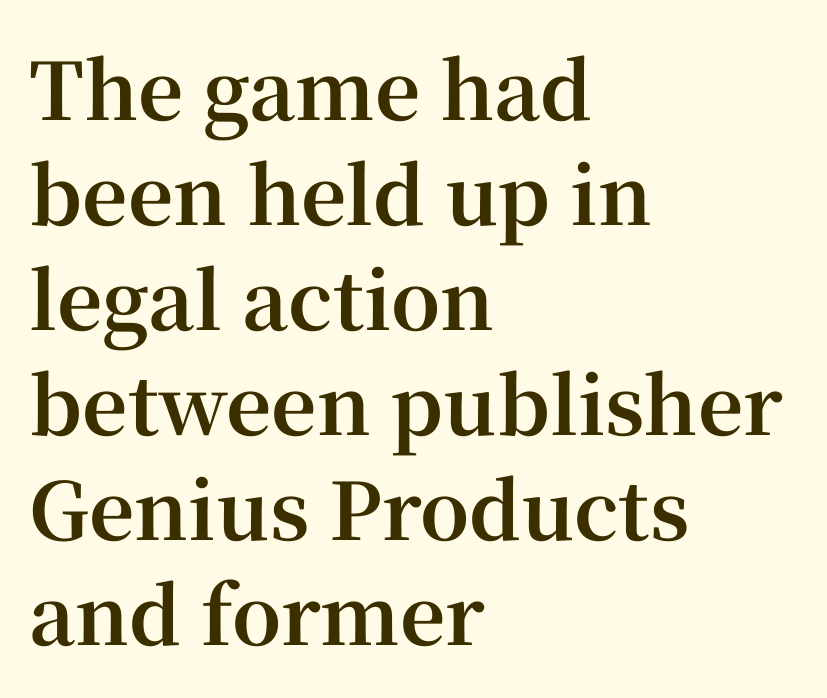
{"serif": "yes", "italic": "no", "bold": "yes", "weight": "bold", "width": "normal", "stroke_contrast": "high", "x_height": "medium", "monospaced": "no", "underline": "no", "align": "left", "line_spacing": "normal", "line_spacing_ratio": 1.33, "letter_spacing": "normal", "letter_spacing_em": 0.0, "glyph_px": 79}
